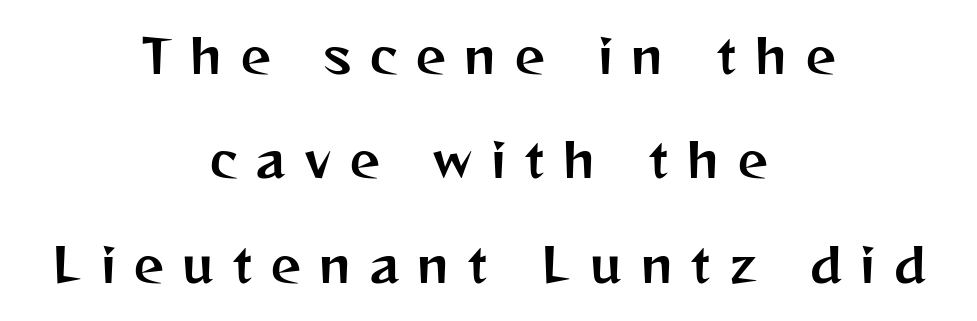
{"serif": "no", "italic": "no", "width": "normal", "stroke_contrast": "medium", "x_height": "medium", "monospaced": "no", "underline": "no", "align": "center", "line_spacing": "loose", "line_spacing_ratio": 2.22, "letter_spacing": "wide", "letter_spacing_em": 0.4, "glyph_px": 47}
